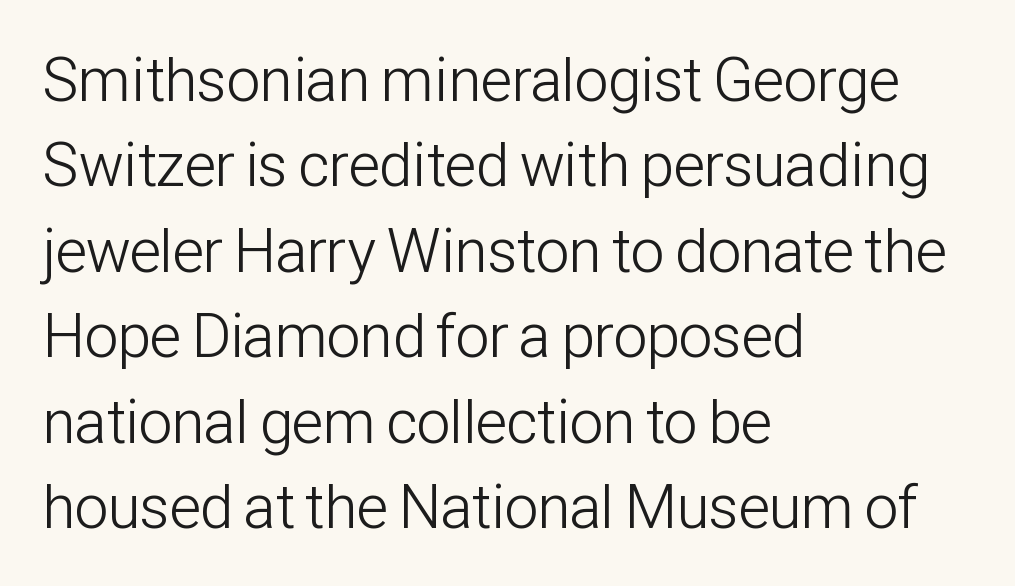
The image shows 61 px light, condensed sans-serif type, upright; set left-aligned, normal line spacing (1.4x), normal letter spacing, not underlined; low stroke contrast and a medium x-height.
